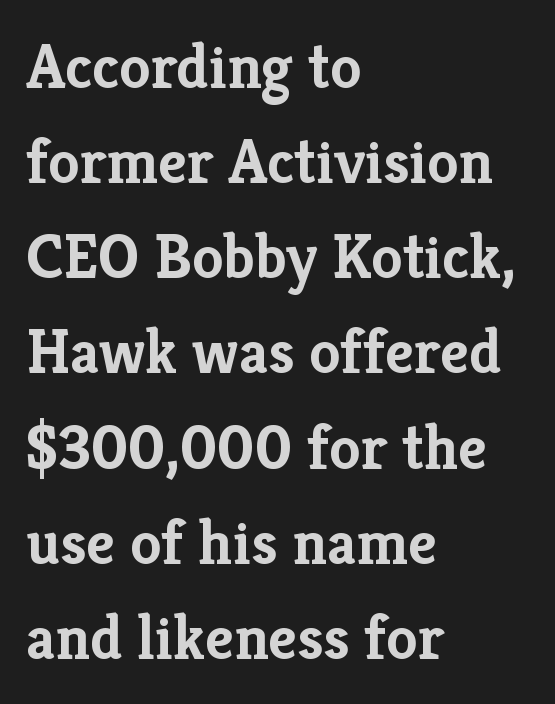
{"serif": "yes", "italic": "no", "bold": "yes", "weight": "semibold", "width": "normal", "stroke_contrast": "low", "x_height": "medium", "monospaced": "no", "underline": "no", "align": "left", "line_spacing": "normal", "line_spacing_ratio": 1.51, "letter_spacing": "normal", "letter_spacing_em": 0.0, "glyph_px": 63}
